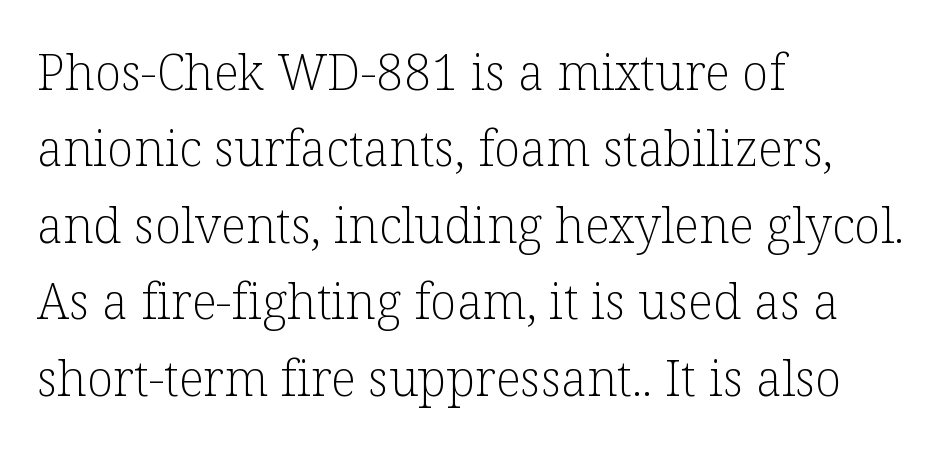
The image shows 49 px light serif type, upright; set left-aligned, normal line spacing (1.56x), normal letter spacing, not underlined; low stroke contrast and a medium x-height.
